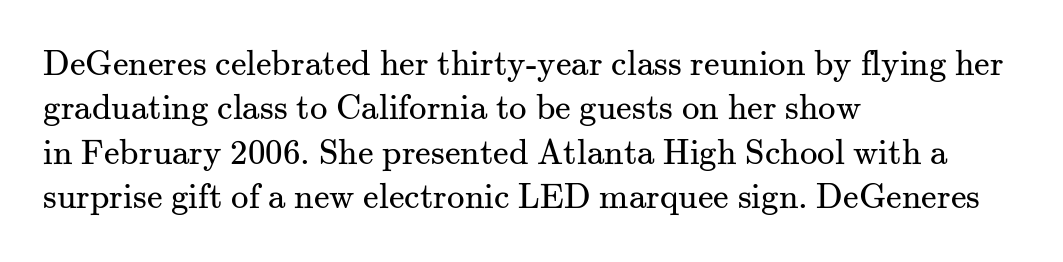
{"serif": "yes", "italic": "no", "bold": "no", "weight": "regular", "width": "normal", "stroke_contrast": "medium", "x_height": "small", "monospaced": "no", "underline": "no", "align": "left", "line_spacing": "normal", "line_spacing_ratio": 1.27, "letter_spacing": "normal", "letter_spacing_em": 0.0, "glyph_px": 35}
